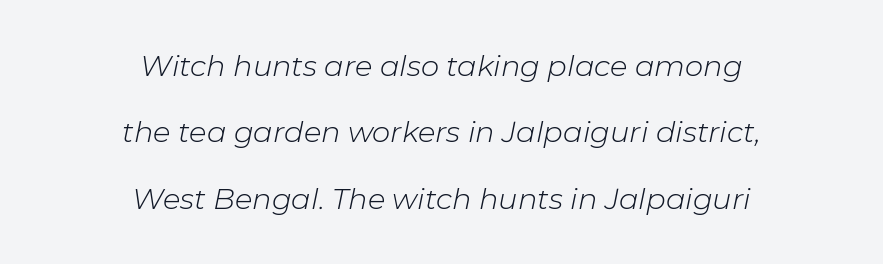
{"italic": "yes", "lean": "right", "slant_degrees": 11, "bold": "no", "weight": "light", "width": "normal", "stroke_contrast": "low", "x_height": "medium", "monospaced": "no", "underline": "no", "align": "center", "line_spacing": "loose", "line_spacing_ratio": 2.29, "letter_spacing": "normal", "letter_spacing_em": 0.0, "glyph_px": 29}
